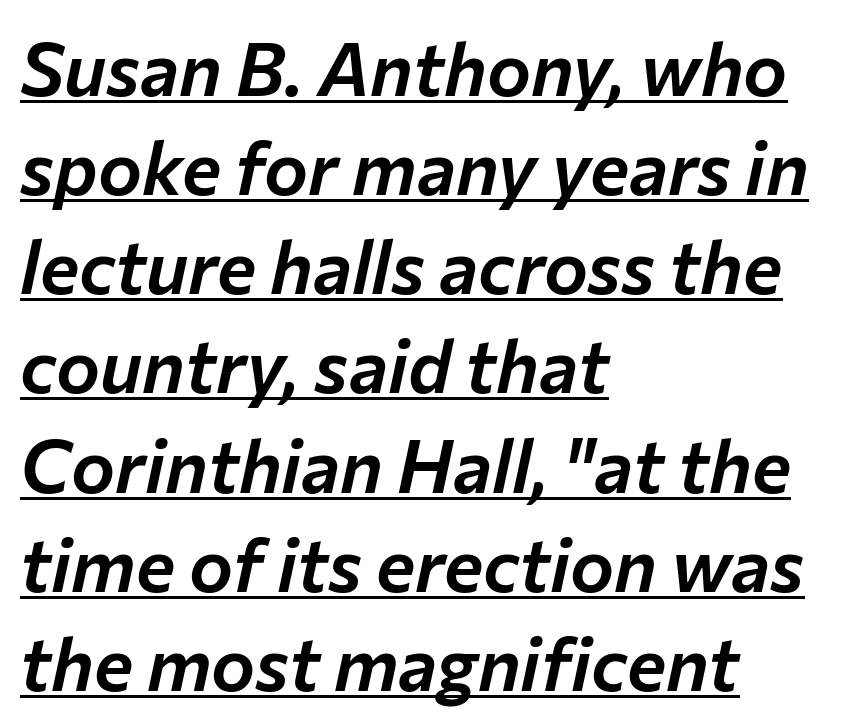
The passage is arranged the way most books set body copy — flush left. Characters are canted at an angle relative to the baseline's perpendicular. The lettering is marked with a stroke running underneath it. Spacing between characters is what you'd get straight out of the box. A typesetter would call this proportional, since set widths differ per character. Compared with typical paragraphs, the rows here are spaced about the same.
